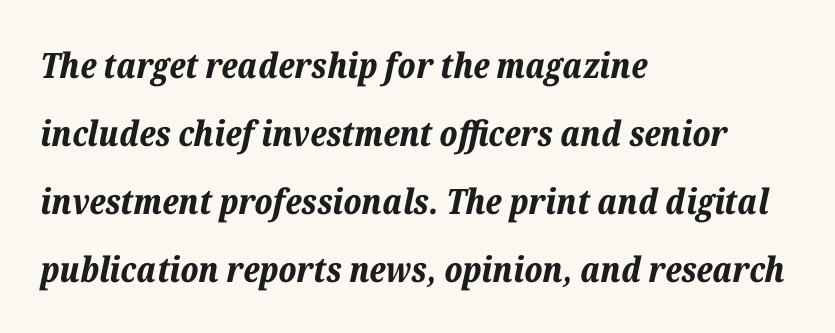
{"italic": "yes", "lean": "right", "slant_degrees": 12, "bold": "yes", "weight": "bold", "width": "normal", "stroke_contrast": "low", "x_height": "medium", "monospaced": "no", "underline": "no", "align": "left", "line_spacing": "loose", "line_spacing_ratio": 1.94, "letter_spacing": "normal", "letter_spacing_em": 0.0, "glyph_px": 35}
